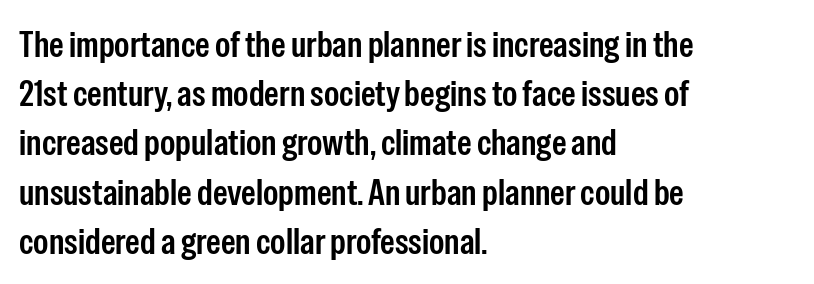
{"serif": "no", "italic": "no", "bold": "semi", "weight": "semibold", "width": "condensed", "stroke_contrast": "low", "x_height": "medium", "monospaced": "no", "underline": "no", "align": "left", "line_spacing": "normal", "line_spacing_ratio": 1.33, "letter_spacing": "normal", "letter_spacing_em": 0.0, "glyph_px": 37}
